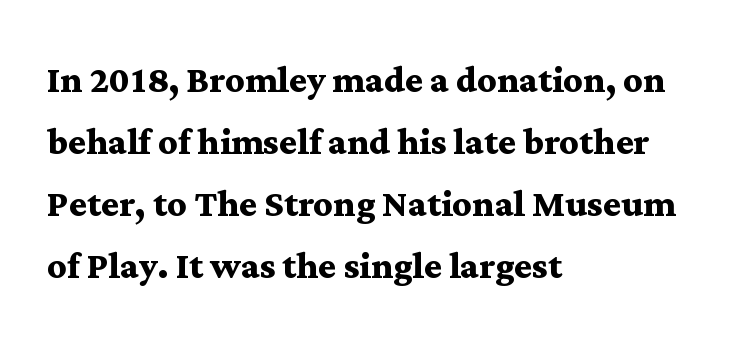
The image shows 47 px semibold, wide serif type, upright; set left-aligned, normal line spacing (1.32x), normal letter spacing, not underlined; medium stroke contrast and a medium x-height.
